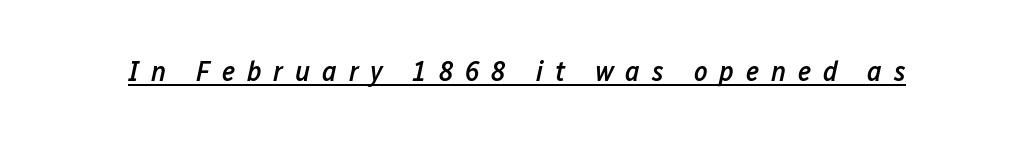
These lines were composed using italics. A semibold gives these letters moderate extra thickness, short of bold. Emphasis is given by a line drawn under the lettering. The face used here is proportionally spaced, like ordinary book or web type. This rendering widens character spacing well past its baseline value.
